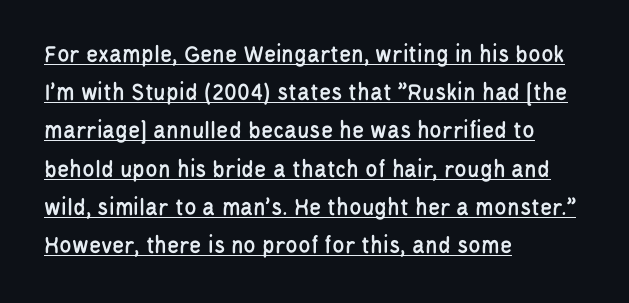
The image shows 25 px text type, upright; set left-aligned, normal line spacing (1.53x), normal letter spacing, underlined.
